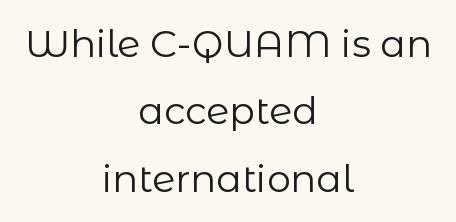
{"serif": "no", "italic": "no", "bold": "no", "weight": "regular", "width": "normal", "stroke_contrast": "low", "x_height": "medium", "monospaced": "no", "underline": "no", "align": "center", "line_spacing_ratio": 1.77, "letter_spacing": "normal", "letter_spacing_em": 0.0, "glyph_px": 38}
